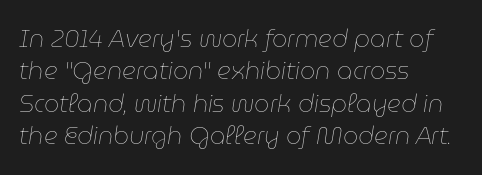
Does extra space separate the letters? No, they use regular spacing. The face used here has a pronounced slope to its letters. In CSS terms this would be text-align: left. Quick note: underline off. The rows are spaced the way most documents space them.
